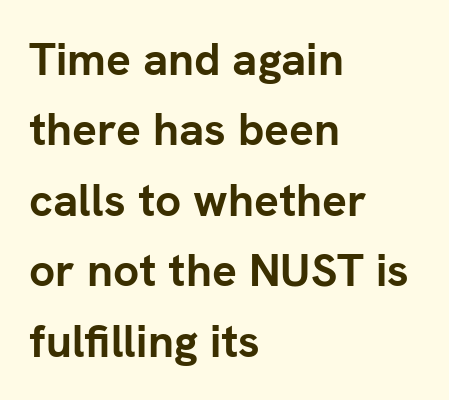
The rendering keeps characters at their native spacing. Vertically, the passage feels balanced, rows spaced as you'd expect. Anything drawn beneath the words? Only blank space. Compared with an ordinary text face, these strokes are far heavier — a full bold.
